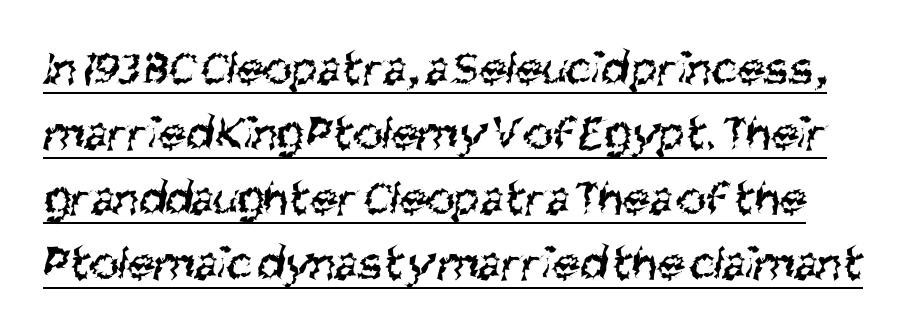
{"serif": "no", "bold": "no", "weight": "regular", "width": "condensed", "stroke_contrast": "medium", "x_height": "large", "monospaced": "no", "underline": "yes", "line_spacing": "normal", "line_spacing_ratio": 1.3, "letter_spacing": "normal", "letter_spacing_em": 0.0, "glyph_px": 50}
